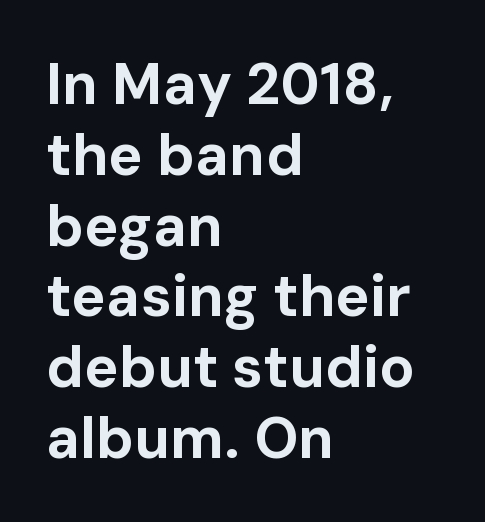
The area under the type is left untouched. In CSS terms this would be text-align: left. Its strokes are broad and dark, the hallmark of bold type. Short note: letters normally spaced. Serif or sans? Sans — the stroke terminals are bare. Character widths vary here, with narrow letters taking less room than wide ones.
